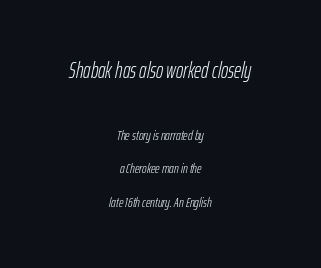
Quick note: underline off. Counters stay open thanks to moderate or lighter strokes. There's an unmistakable incline to the writing here. In terms of letterspacing, this is plain default setting. The earlier block is typeset at a bigger size than the later block. Caption: multi-line text, centered on the measure.
